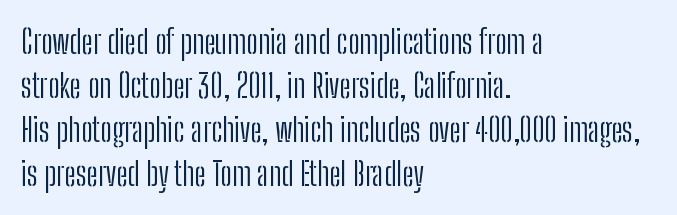
The image shows 33 px light, condensed sans-serif type, upright; set left-aligned, normal line spacing (1.33x), normal letter spacing, not underlined; low stroke contrast and a medium x-height.
